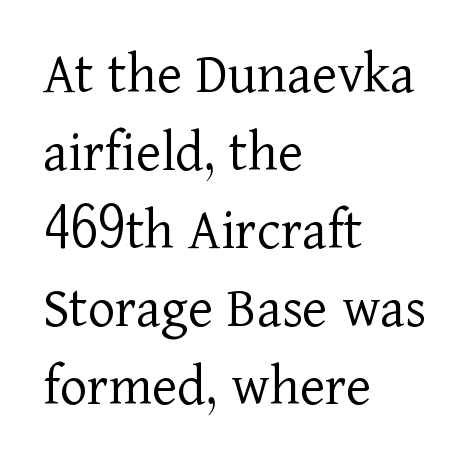
The image shows 59 px light serif type, upright; set left-aligned, normal line spacing (1.32x), normal letter spacing, not underlined; low stroke contrast and a medium x-height.
